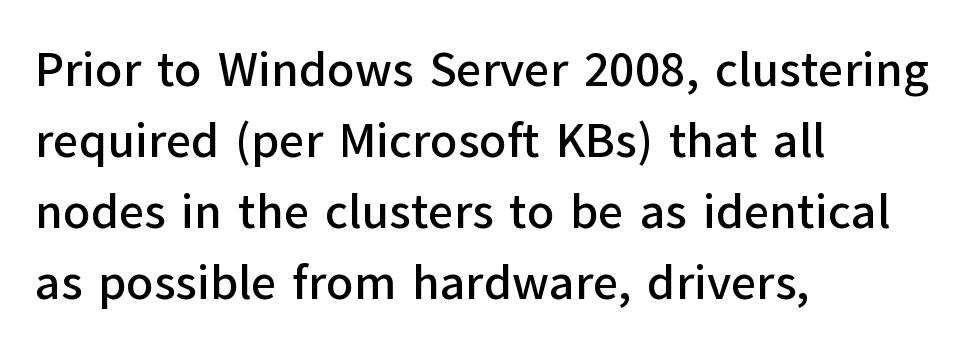
The image shows 49 px sans-serif type, upright; set left-aligned, normal line spacing (1.45x), normal letter spacing, not underlined; low stroke contrast and a medium x-height.
